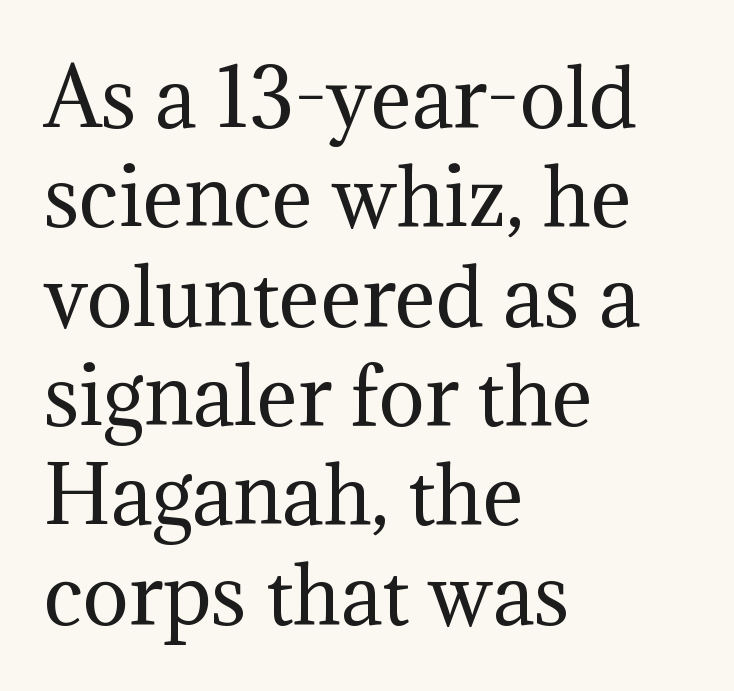
Q: Is the text bold? A: No.
Q: Is the text italic (slanted)? A: No, it is upright.
Q: Is the typeface a serif or a sans-serif typeface? A: Serif.
Q: Is the text underlined? A: No.
Q: How is the paragraph aligned? A: Left-aligned.
Q: Is the spacing between letters normal or unusually wide? A: Normal.
Q: Is the spacing between lines tight, normal or loose? A: Normal.
Q: Width (condensed, normal, or wide)? A: Normal.
Q: Stroke contrast? A: Medium.
Q: x-height? A: Medium.
Q: Monospaced? A: No.
